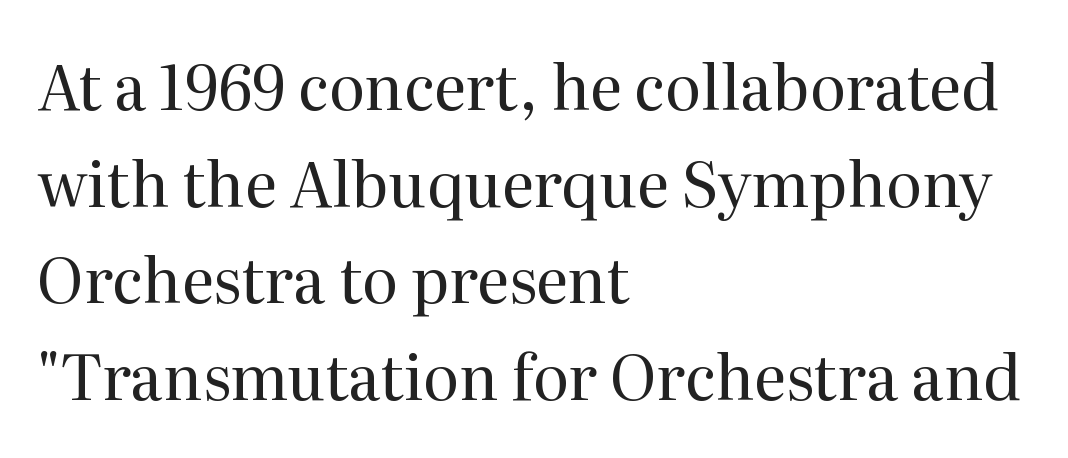
{"serif": "yes", "italic": "no", "bold": "no", "weight": "regular", "width": "normal", "stroke_contrast": "medium", "x_height": "medium", "monospaced": "no", "underline": "no", "align": "left", "line_spacing": "normal", "line_spacing_ratio": 1.56, "letter_spacing": "normal", "letter_spacing_em": 0.0, "glyph_px": 62}
